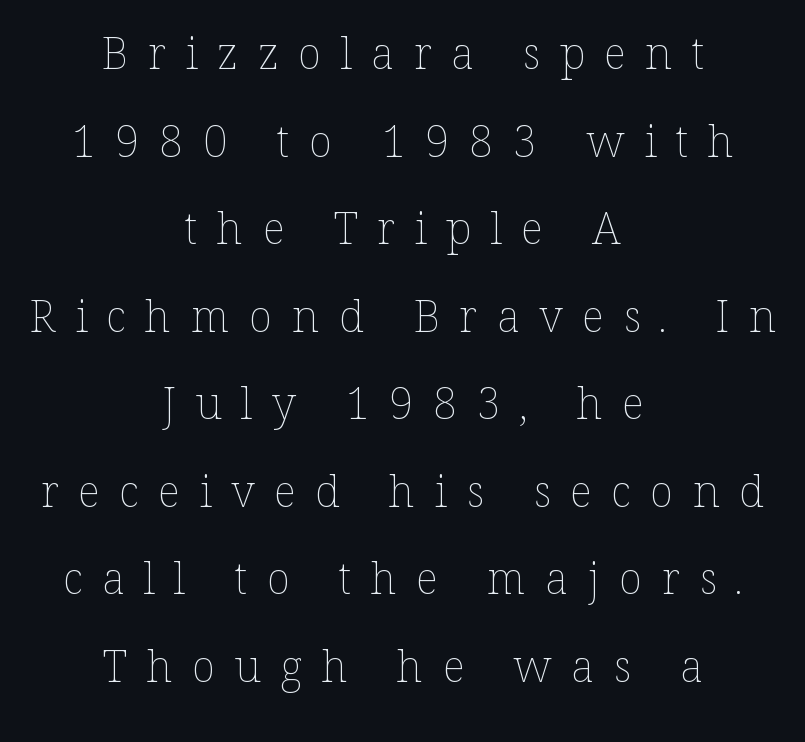
Q: Is the text bold? A: No.
Q: Is the text italic (slanted)? A: No, it is upright.
Q: Is the text underlined? A: No.
Q: How is the paragraph aligned? A: Centered.
Q: Is the spacing between letters normal or unusually wide? A: Unusually wide.
Q: Is the spacing between lines tight, normal or loose? A: Loose.
Q: Width (condensed, normal, or wide)? A: Normal.
Q: Stroke contrast? A: Low.
Q: x-height? A: Medium.
Q: Monospaced? A: No.
